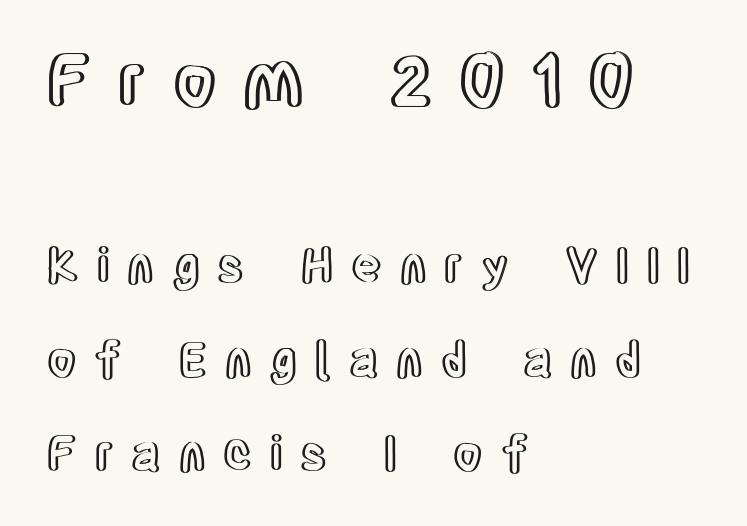
Q: Is the text italic (slanted)? A: No, it is upright.
Q: Is the text underlined? A: No.
Q: How is the paragraph aligned? A: Left-aligned.
Q: Is the spacing between letters normal or unusually wide? A: Unusually wide.
Q: Is the spacing between lines tight, normal or loose? A: Loose.
Q: Which block of text is set in a larger size, the first (top) or the second (bottom)? A: The first (top) one.
Q: Width (condensed, normal, or wide)? A: Condensed.
Q: x-height? A: Large.
Q: Monospaced? A: No.
